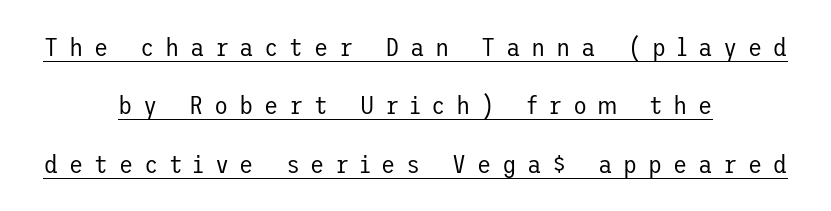
Q: Is the text bold? A: No.
Q: Is the text italic (slanted)? A: No, it is upright.
Q: Is the text underlined? A: Yes.
Q: How is the paragraph aligned? A: Centered.
Q: Is the spacing between letters normal or unusually wide? A: Unusually wide.
Q: Is the spacing between lines tight, normal or loose? A: Loose.
